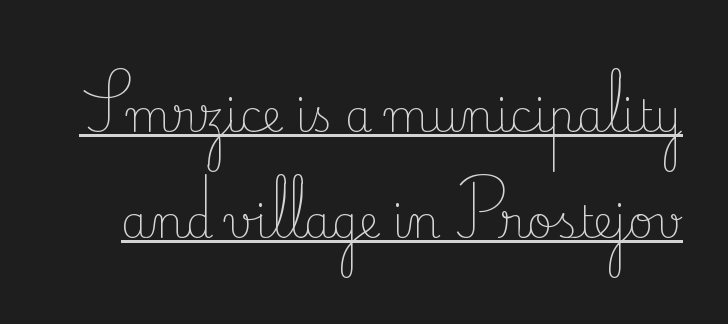
Q: Is the text bold? A: No.
Q: Is the text italic (slanted)? A: No, it is upright.
Q: Is the typeface a serif or a sans-serif typeface? A: Serif.
Q: Is the text underlined? A: Yes.
Q: Is the spacing between letters normal or unusually wide? A: Normal.
Q: Is the spacing between lines tight, normal or loose? A: Loose.
Q: Width (condensed, normal, or wide)? A: Normal.
Q: Stroke contrast? A: Low.
Q: x-height? A: Small.
Q: Monospaced? A: No.
